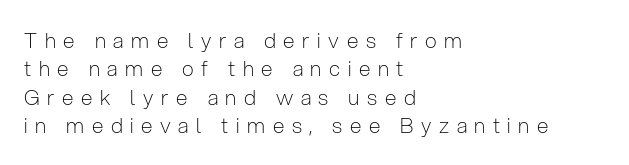
Q: Is the text bold? A: No.
Q: Is the text italic (slanted)? A: No, it is upright.
Q: Is the text underlined? A: No.
Q: How is the paragraph aligned? A: Left-aligned.
Q: Is the spacing between letters normal or unusually wide? A: Unusually wide.
Q: Is the spacing between lines tight, normal or loose? A: Normal.
